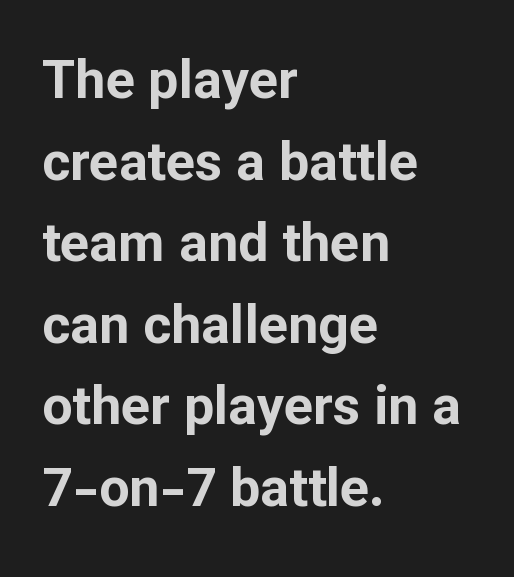
{"serif": "no", "italic": "no", "bold": "yes", "weight": "bold", "width": "normal", "stroke_contrast": "low", "x_height": "medium", "monospaced": "no", "underline": "no", "align": "left", "line_spacing": "normal", "line_spacing_ratio": 1.51, "letter_spacing": "normal", "letter_spacing_em": 0.0, "glyph_px": 54}
